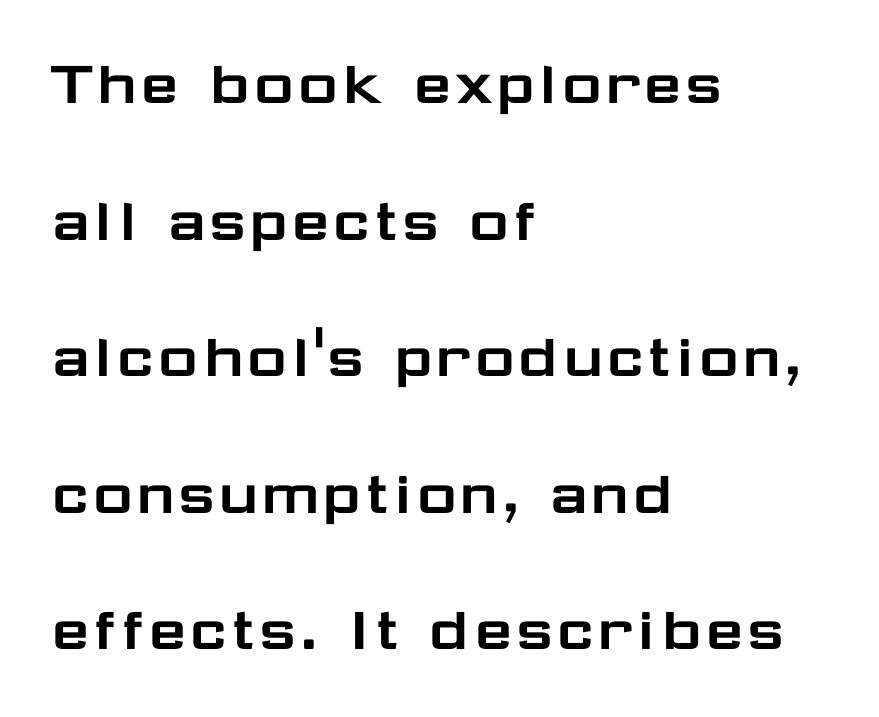
Q: Is the text italic (slanted)? A: No, it is upright.
Q: Is the typeface a serif or a sans-serif typeface? A: Sans-serif.
Q: Is the text underlined? A: No.
Q: How is the paragraph aligned? A: Left-aligned.
Q: Is the spacing between letters normal or unusually wide? A: Normal.
Q: Is the spacing between lines tight, normal or loose? A: Loose.
Q: Width (condensed, normal, or wide)? A: Wide.
Q: Stroke contrast? A: Low.
Q: x-height? A: Medium.
Q: Monospaced? A: No.
